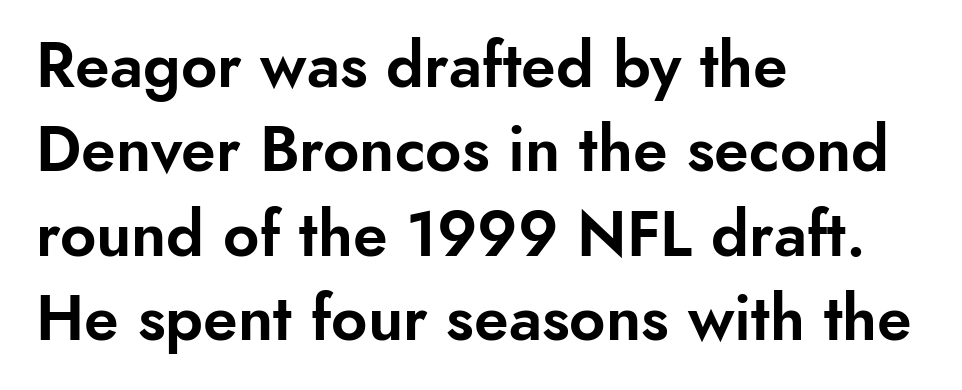
Q: Is the text italic (slanted)? A: No, it is upright.
Q: Is the typeface a serif or a sans-serif typeface? A: Sans-serif.
Q: Is the text underlined? A: No.
Q: How is the paragraph aligned? A: Left-aligned.
Q: Is the spacing between letters normal or unusually wide? A: Normal.
Q: Is the spacing between lines tight, normal or loose? A: Normal.
Q: Width (condensed, normal, or wide)? A: Normal.
Q: Stroke contrast? A: Low.
Q: x-height? A: Small.
Q: Monospaced? A: No.
